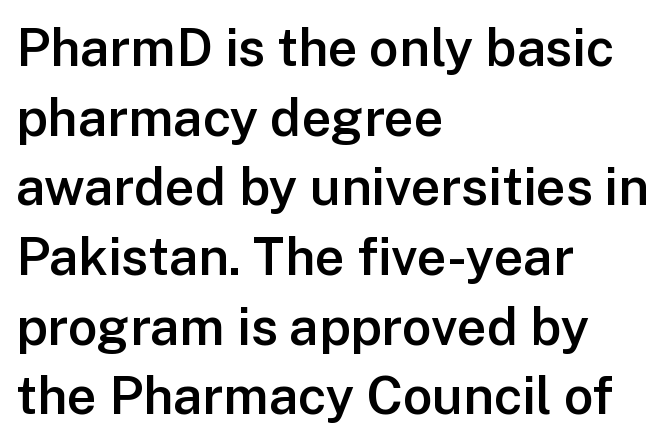
{"serif": "no", "italic": "no", "bold": "semi", "weight": "semibold", "width": "normal", "stroke_contrast": "low", "x_height": "medium", "monospaced": "no", "underline": "no", "align": "left", "line_spacing": "normal", "line_spacing_ratio": 1.34, "letter_spacing": "normal", "letter_spacing_em": 0.0, "glyph_px": 52}
